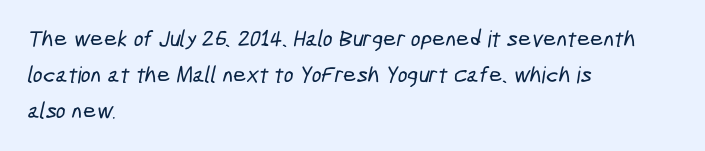
The image shows 23 px text type; set left-aligned, normal line spacing (1.57x), normal letter spacing, not underlined.
